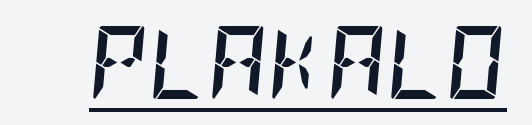
{"italic": "yes", "lean": "right", "slant_degrees": 5, "bold": "yes", "weight": "semibold", "width": "condensed", "stroke_contrast": "low", "x_height": "large", "underline": "yes", "letter_spacing": "normal", "letter_spacing_em": 0.0, "glyph_px": 73}
